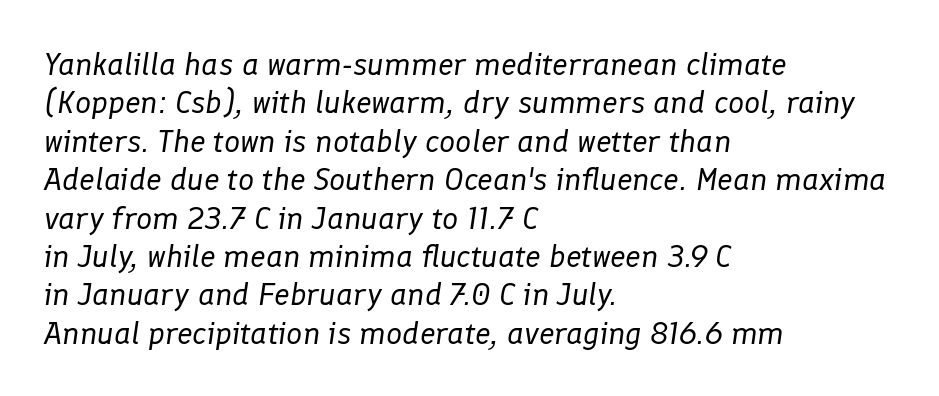
{"italic": "yes", "lean": "right", "slant_degrees": 8, "bold": "no", "weight": "regular", "width": "normal", "stroke_contrast": "low", "x_height": "medium", "monospaced": "no", "underline": "no", "align": "left", "line_spacing_ratio": 1.2, "letter_spacing": "normal", "letter_spacing_em": 0.0, "glyph_px": 32}
